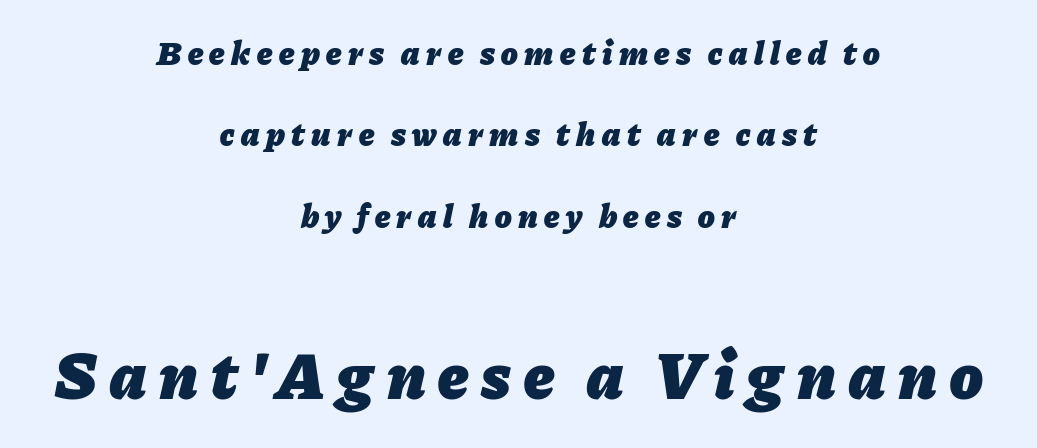
Caption: bold face, heavy strokes. Is this a fixed-width face? No — the glyphs have proportional, varying widths. Unmarked baselines from the first word to the last. Block two is the big one; block one sits smaller above it.
